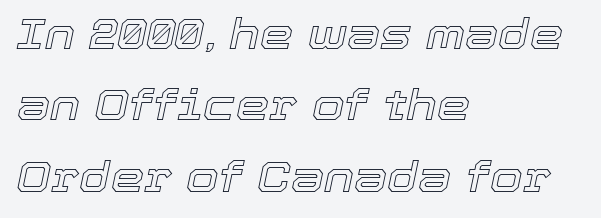
{"italic": "yes", "lean": "right", "slant_degrees": 12, "width": "normal", "x_height": "medium", "monospaced": "no", "underline": "no", "align": "left", "line_spacing": "normal", "line_spacing_ratio": 1.7, "letter_spacing": "normal", "letter_spacing_em": 0.0, "glyph_px": 42}
